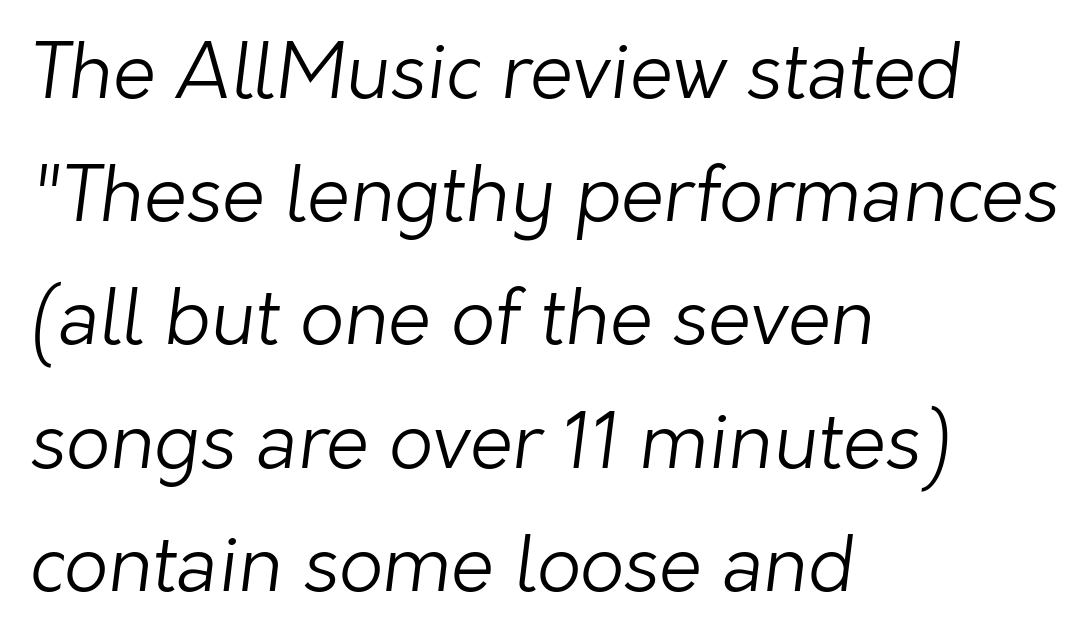
The image shows 77 px light sans-serif type; set left-aligned, normal line spacing (1.6x), normal letter spacing, not underlined; low stroke contrast and a medium x-height.
